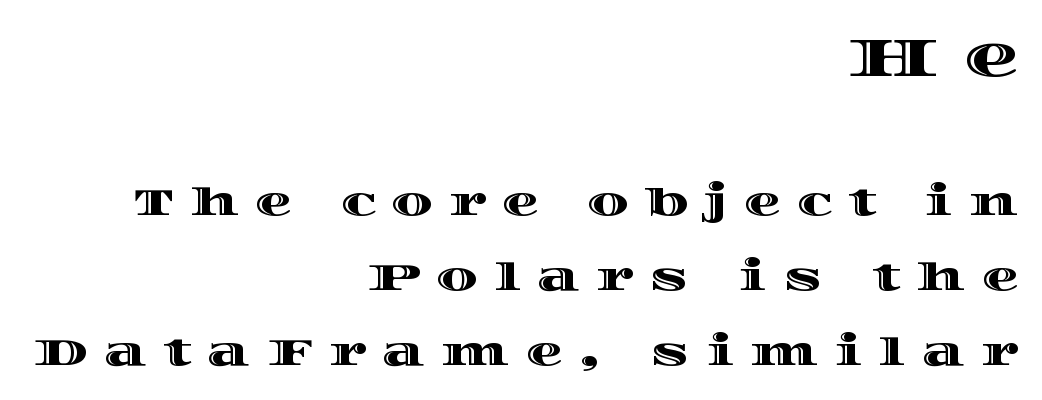
The image shows 55 px wide type, upright; set right-aligned, loose line spacing (2.03x), unusually wide letter spacing (+0.44 em), not underlined; the first (top) block is 1.49x larger; a large x-height.
